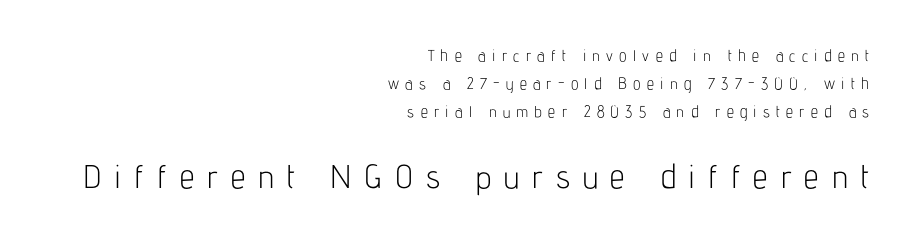
Think of a printed novel: that variable character pitch is what you see here. Ink coverage per letter is moderate at most. The ragged edge is on the left, which tells us the setting is flush right. Bare-footed words on every line. A roman cut, with each character standing at attention. This sample uses expanded letter spacing, leaving extra air between glyphs.
